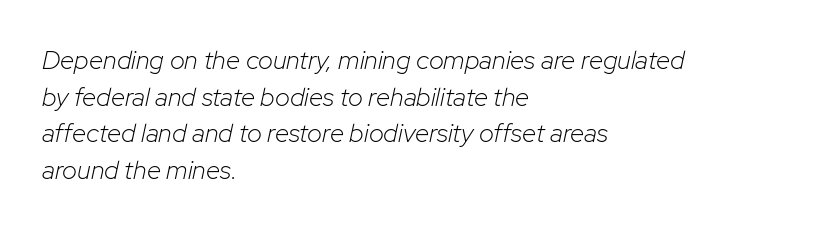
Q: Is the text bold? A: No.
Q: Is the text italic (slanted)? A: Yes, it leans right by about 12 degrees.
Q: Is the text underlined? A: No.
Q: How is the paragraph aligned? A: Left-aligned.
Q: Is the spacing between letters normal or unusually wide? A: Normal.
Q: Is the spacing between lines tight, normal or loose? A: Normal.
